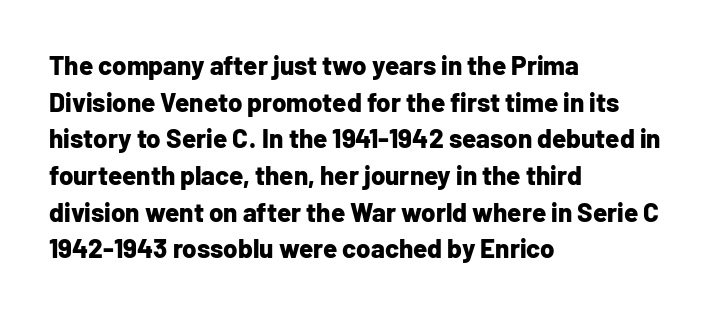
Q: Is the text bold? A: Yes.
Q: Is the text italic (slanted)? A: No, it is upright.
Q: Is the text underlined? A: No.
Q: How is the paragraph aligned? A: Left-aligned.
Q: Is the spacing between letters normal or unusually wide? A: Normal.
Q: Is the spacing between lines tight, normal or loose? A: Normal.
